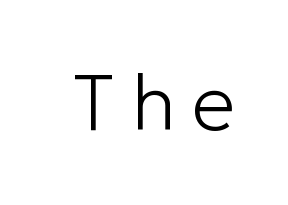
The image shows 78 px light sans-serif type, upright; set unusually wide letter spacing (+0.21 em), not underlined; low stroke contrast and a medium x-height.
